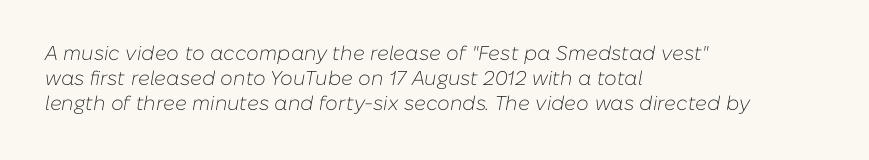
Q: Is the text bold? A: No.
Q: Is the text italic (slanted)? A: Yes, it leans right by about 10 degrees.
Q: Is the text underlined? A: No.
Q: How is the paragraph aligned? A: Left-aligned.
Q: Is the spacing between letters normal or unusually wide? A: Normal.
Q: Is the spacing between lines tight, normal or loose? A: Normal.
